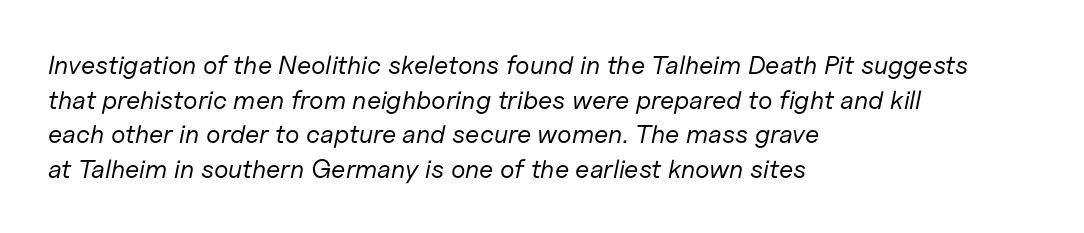
The image shows 26 px text type, italic (leaning right); set left-aligned, normal line spacing (1.33x), normal letter spacing, not underlined.
